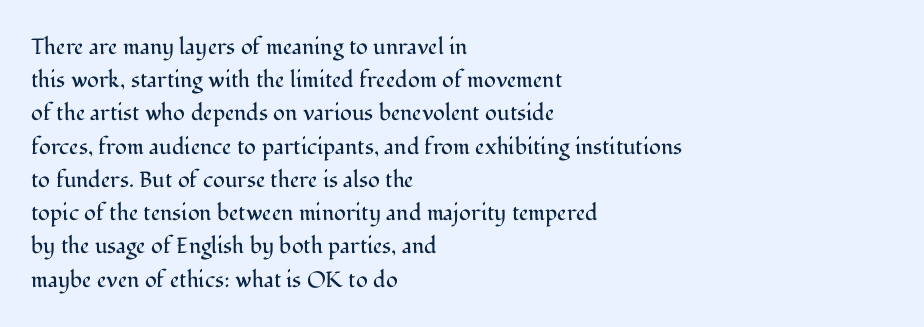
The image shows 22 px text type, upright; set left-aligned, normal line spacing (1.51x), normal letter spacing, not underlined.
